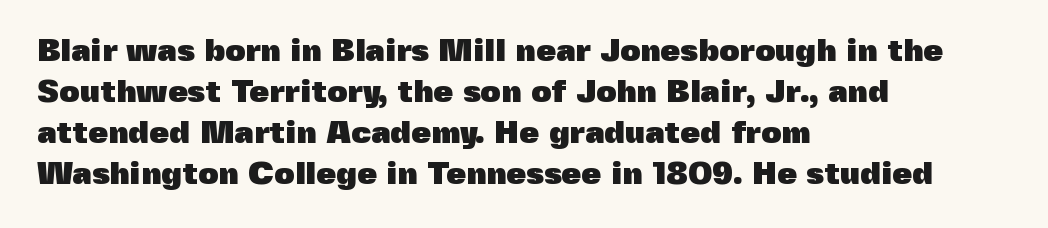
{"serif": "no", "italic": "no", "bold": "yes", "weight": "heavy", "width": "normal", "x_height": "medium", "monospaced": "no", "underline": "no", "align": "left", "line_spacing": "normal", "line_spacing_ratio": 1.28, "letter_spacing": "normal", "letter_spacing_em": 0.0, "glyph_px": 32}
